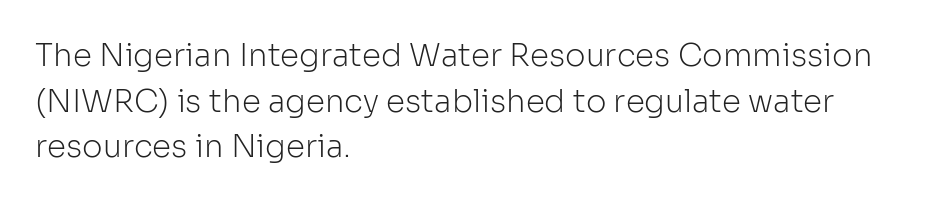
This reads as an unemphasized weight, regular at the heaviest. In CSS terms this would be text-align: left. This rendering leaves character spacing at its baseline value. Vertical spacing — default.
